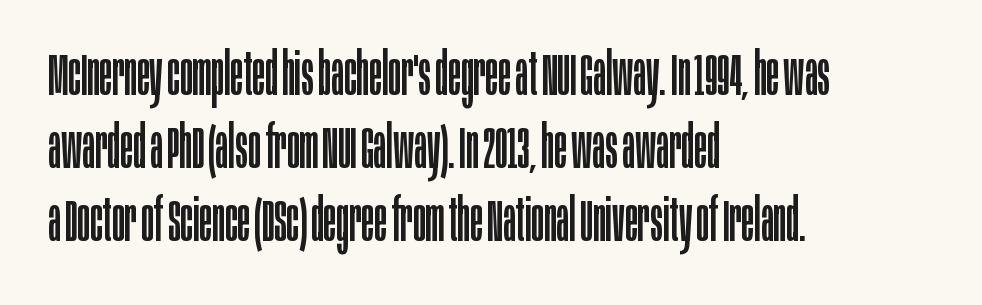
{"serif": "no", "italic": "no", "bold": "no", "weight": "regular", "width": "condensed", "stroke_contrast": "low", "x_height": "large", "monospaced": "no", "underline": "no", "align": "left", "line_spacing_ratio": 1.24, "letter_spacing": "normal", "letter_spacing_em": 0.0, "glyph_px": 59}
